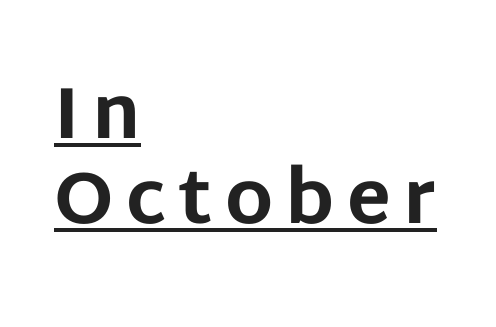
The image shows 73 px bold sans-serif type, upright; set left-aligned, line spacing 1.16x, underlined; low stroke contrast and a large x-height.
